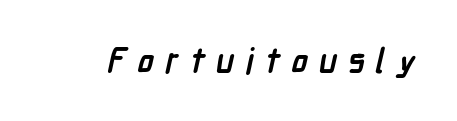
The image shows 34 px semibold, condensed sans-serif type; set unusually wide letter spacing (+0.32 em), not underlined; low stroke contrast and a medium x-height.
